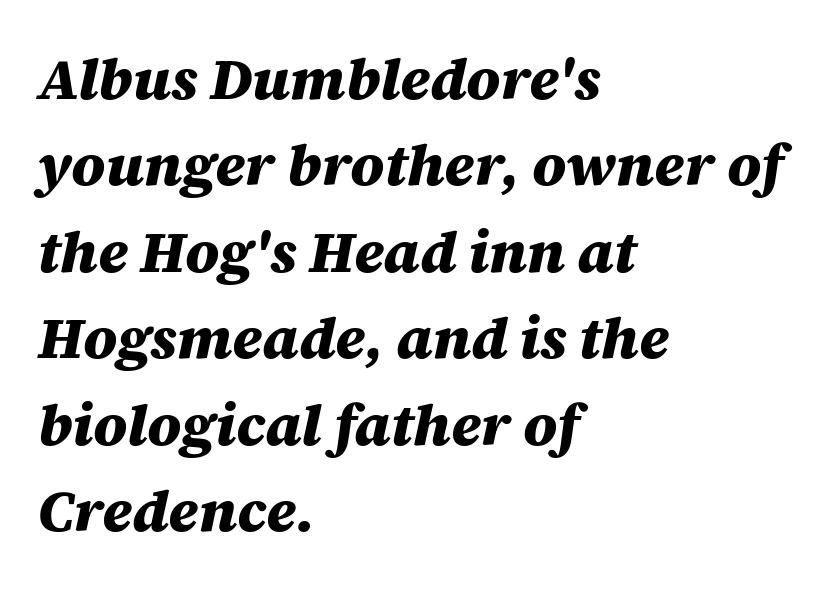
The image shows 58 px heavy type, italic (leaning right); set left-aligned, normal line spacing (1.49x), normal letter spacing, not underlined; medium stroke contrast and a large x-height.
